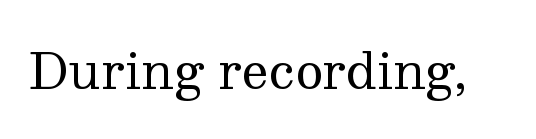
{"serif": "yes", "italic": "no", "bold": "no", "weight": "regular", "width": "normal", "stroke_contrast": "medium", "x_height": "medium", "monospaced": "no", "underline": "no", "letter_spacing": "normal", "letter_spacing_em": 0.0, "glyph_px": 48}
